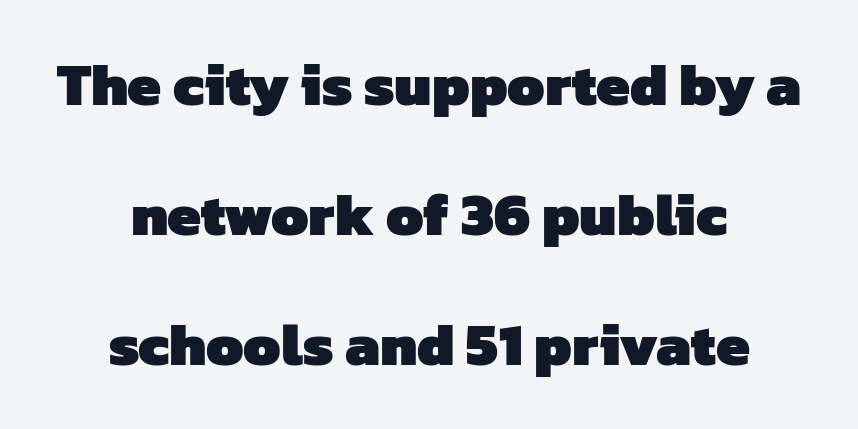
The space between consecutive lines is lavish. Check where the strokes stop: nothing finishes them off — pure sans. As a designer I'd log this as weight 700, bold. Tracking here is standard; glyphs follow each other at the usual distance. You could not count columns in this text — the font is proportionally spaced. The compositor balanced each line on the midline.
